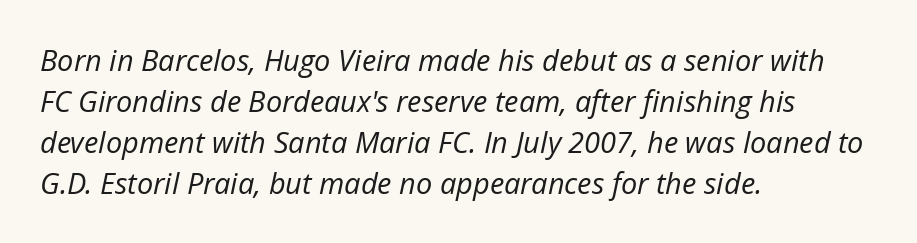
Q: Is the text bold? A: No.
Q: Is the text italic (slanted)? A: Yes, it leans right by about 12 degrees.
Q: Is the text underlined? A: No.
Q: How is the paragraph aligned? A: Left-aligned.
Q: Is the spacing between letters normal or unusually wide? A: Normal.
Q: Is the spacing between lines tight, normal or loose? A: Normal.
Q: Width (condensed, normal, or wide)? A: Normal.
Q: Stroke contrast? A: Low.
Q: x-height? A: Medium.
Q: Monospaced? A: No.
